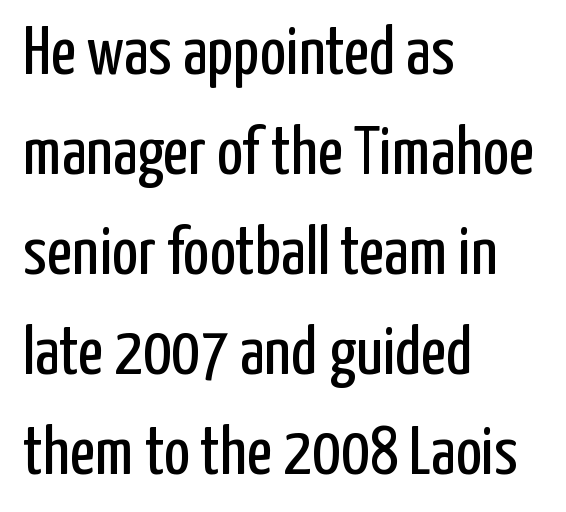
Q: Is the text bold? A: No.
Q: Is the text italic (slanted)? A: No, it is upright.
Q: Is the typeface a serif or a sans-serif typeface? A: Sans-serif.
Q: Is the text underlined? A: No.
Q: How is the paragraph aligned? A: Left-aligned.
Q: Is the spacing between letters normal or unusually wide? A: Normal.
Q: Is the spacing between lines tight, normal or loose? A: Normal.
Q: Width (condensed, normal, or wide)? A: Condensed.
Q: Stroke contrast? A: Low.
Q: x-height? A: Medium.
Q: Monospaced? A: No.
